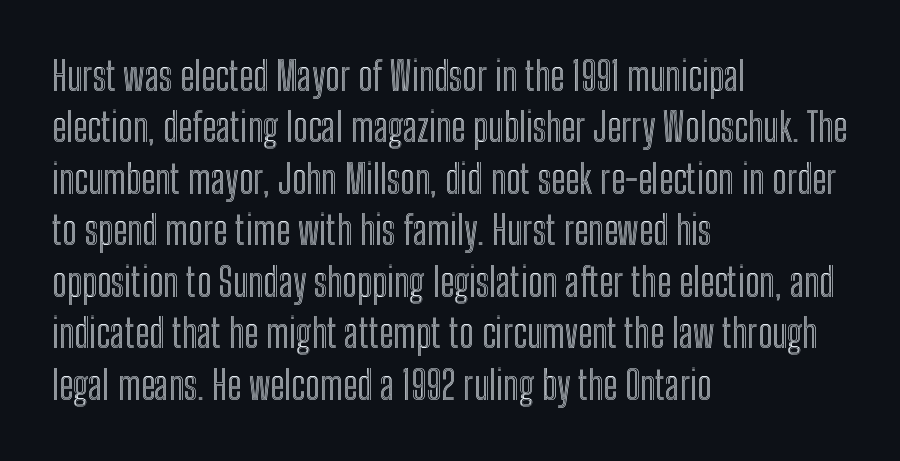
Compared with typical paragraphs, the rows here are spaced about the same. Check the space under the baseline: it is left empty. Which margin do the lines hug? The left one — the right edge is uneven. Varying glyph widths throughout — classic text-font behaviour. It's the straight-up-and-down kind of type. The horizontal fit of the characters is conventional and even.
